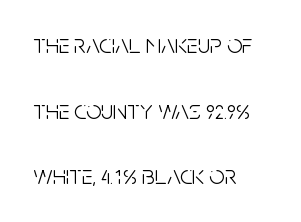
Q: Is the text bold? A: No.
Q: Is the text italic (slanted)? A: No, it is upright.
Q: Is the text underlined? A: No.
Q: How is the paragraph aligned? A: Left-aligned.
Q: Is the spacing between letters normal or unusually wide? A: Normal.
Q: Is the spacing between lines tight, normal or loose? A: Loose.
